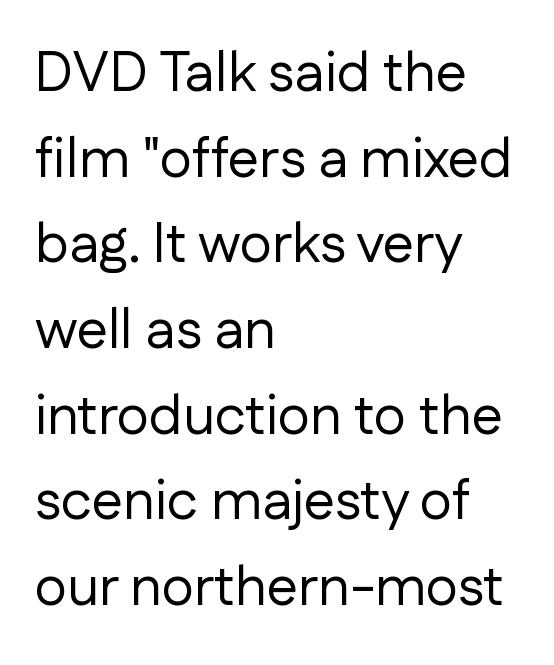
{"serif": "no", "italic": "no", "bold": "no", "weight": "regular", "width": "normal", "stroke_contrast": "low", "x_height": "medium", "monospaced": "no", "underline": "no", "align": "left", "line_spacing": "normal", "line_spacing_ratio": 1.53, "letter_spacing": "normal", "letter_spacing_em": 0.0, "glyph_px": 56}
